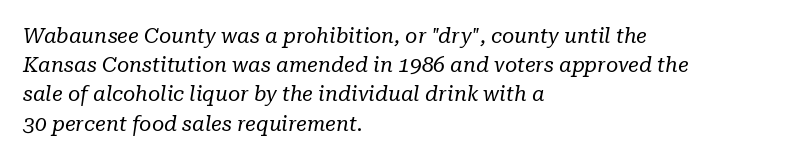
Q: Is the text bold? A: No.
Q: Is the text italic (slanted)? A: Yes, it leans right by about 10 degrees.
Q: Is the text underlined? A: No.
Q: How is the paragraph aligned? A: Left-aligned.
Q: Is the spacing between letters normal or unusually wide? A: Normal.
Q: Is the spacing between lines tight, normal or loose? A: Normal.
